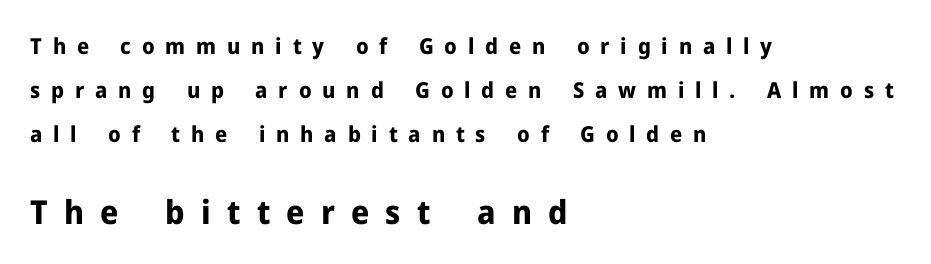
The image shows 33 px bold sans-serif type, upright; set left-aligned, loose line spacing (1.99x), unusually wide letter spacing (+0.49 em), not underlined; the second (bottom) block is 1.5x larger; low stroke contrast and a medium x-height.
